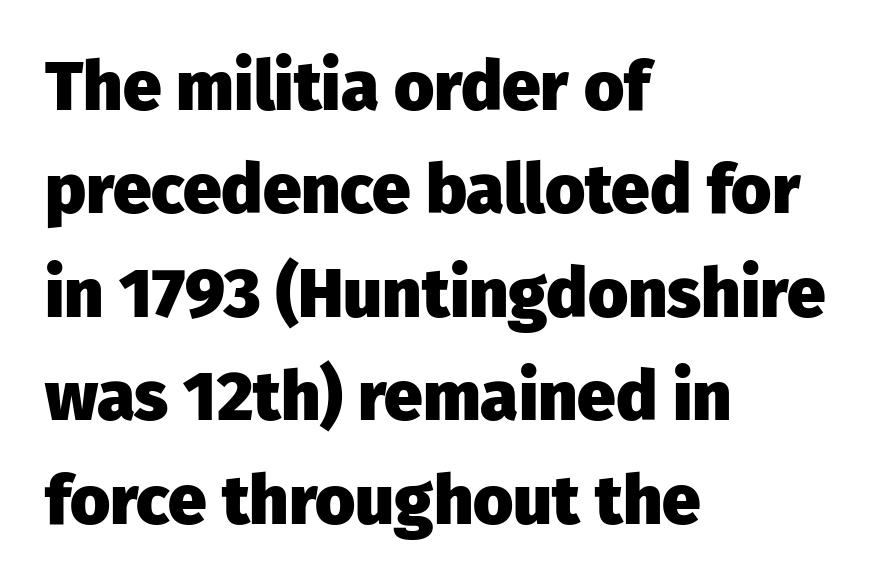
Teacher's note: observe the even left margin — that is flush-left alignment. The glyphs in this specimen are sans serif. How would I describe the line gaps? Plain and ordinary. Does extra space separate the letters? No, they use regular spacing. These words are printed bold, with thick strokes throughout.
